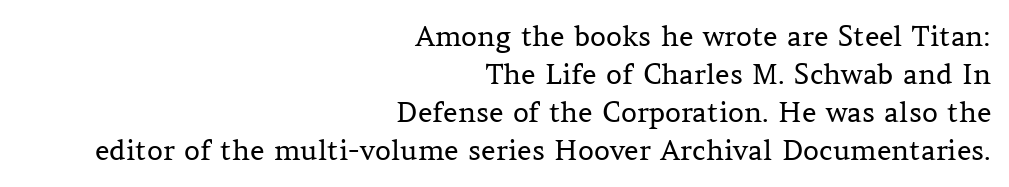
The image shows 28 px regular-weight serif type, upright; set right-aligned, normal line spacing (1.36x), normal letter spacing, not underlined; medium stroke contrast and a medium x-height.
